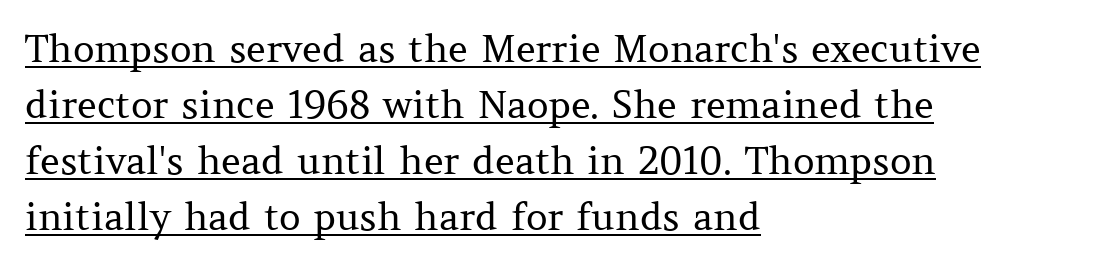
{"serif": "yes", "italic": "no", "bold": "no", "weight": "regular", "width": "normal", "stroke_contrast": "medium", "x_height": "medium", "monospaced": "no", "underline": "yes", "align": "left", "line_spacing": "normal", "line_spacing_ratio": 1.47, "letter_spacing": "normal", "letter_spacing_em": 0.0, "glyph_px": 38}
